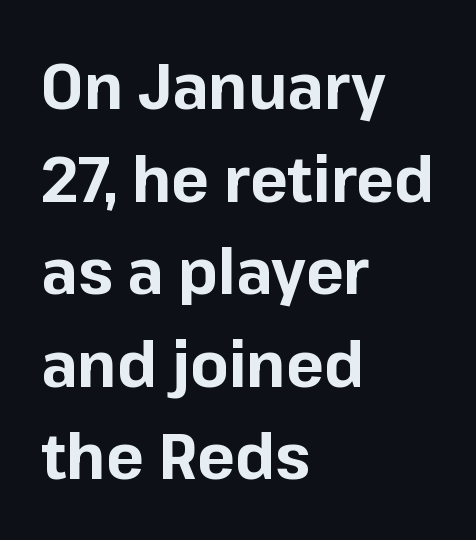
Does the leading feel generous? No, just average. The lettering stays uniformly vertical, giving the passage a roman look. Spacing verdict: proportional, widths tailored to each character. The typeface chosen for these lines omits serifs. The typesetter chose a ragged-right arrangement here. Compared with typical body copy, the letter spacing here is the same.
